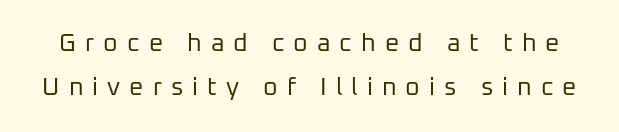
{"italic": "no", "bold": "no", "underline": "no", "line_spacing_ratio": 1.75, "letter_spacing": "wide", "letter_spacing_em": 0.36, "glyph_px": 25}
